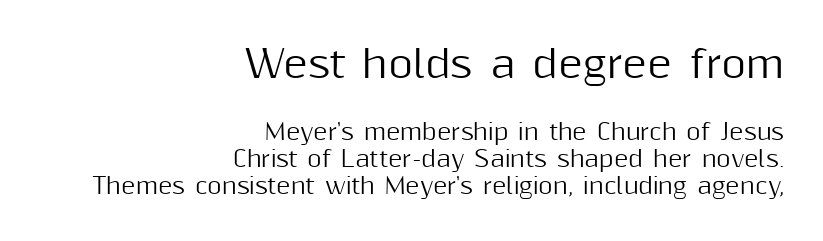
Posture: upright roman. The rendering anchors every line to the right-hand side. The rendering uses natural spacing where letterforms have individual widths. These lines keep a tight, regular rhythm from letter to letter. Check the space under the baseline: it is left empty. The more generous point size was reserved for the upper chunk.
